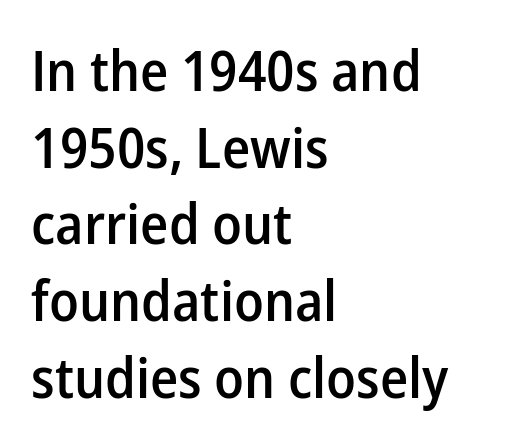
Classification — sans serif. The rendering uses a moderate line-height, typical for paragraphs. The characters look somewhat weighty, a semibold short of true bold. Compared with a centered layout, this one pins lines to the left instead. Rendered with straight, roman letterforms.
